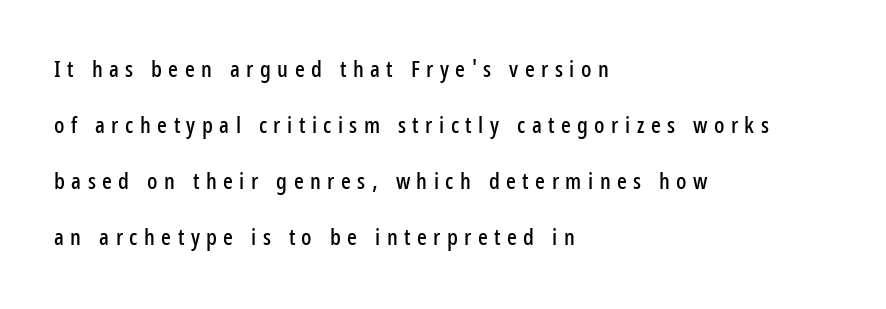
Q: Is the text italic (slanted)? A: No, it is upright.
Q: Is the text underlined? A: No.
Q: How is the paragraph aligned? A: Left-aligned.
Q: Is the spacing between letters normal or unusually wide? A: Unusually wide.
Q: Is the spacing between lines tight, normal or loose? A: Loose.
